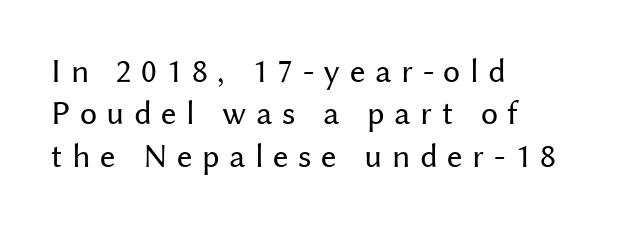
Q: Is the text bold? A: No.
Q: Is the text italic (slanted)? A: No, it is upright.
Q: Is the typeface a serif or a sans-serif typeface? A: Sans-serif.
Q: Is the text underlined? A: No.
Q: How is the paragraph aligned? A: Left-aligned.
Q: Is the spacing between letters normal or unusually wide? A: Unusually wide.
Q: Is the spacing between lines tight, normal or loose? A: Normal.
Q: Width (condensed, normal, or wide)? A: Normal.
Q: Stroke contrast? A: Medium.
Q: x-height? A: Medium.
Q: Monospaced? A: No.
